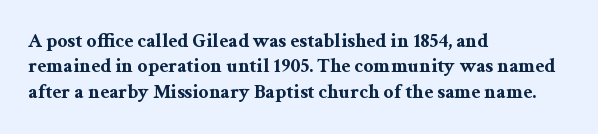
Characters follow at the spacing the type designer built in. What's the leading like? Ordinary, nothing unusual. Horizontal alignment here is leftward, the default for most running prose. The words here are not underlined. The typesetting leans heavy: a genuine bold.
